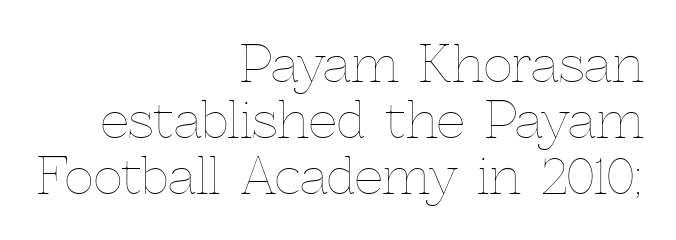
{"italic": "no", "bold": "no", "weight": "thin", "width": "normal", "x_height": "medium", "monospaced": "no", "underline": "no", "align": "right", "line_spacing": "tight", "line_spacing_ratio": 1.12, "letter_spacing": "normal", "letter_spacing_em": 0.0, "glyph_px": 50}
